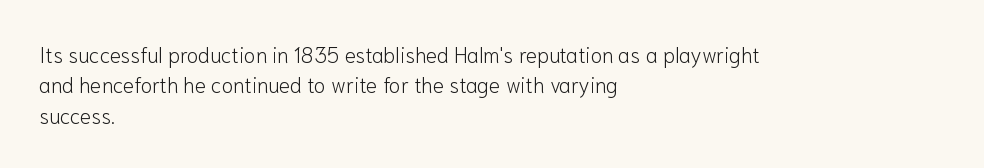
Letter spacing: default. Ink coverage per letter is moderate at most. The rag falls on the right side of this text block. Descenders are the only things crossing below the line. This block has exactly the height ordinary leading produces. This is the regular roman posture of the typeface.
